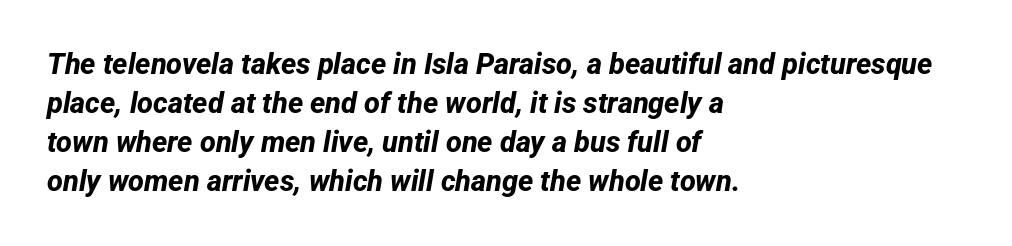
{"serif": "no", "bold": "yes", "weight": "bold", "width": "normal", "stroke_contrast": "low", "x_height": "medium", "monospaced": "no", "underline": "no", "align": "left", "line_spacing": "normal", "line_spacing_ratio": 1.34, "letter_spacing": "normal", "letter_spacing_em": 0.0, "glyph_px": 29}
